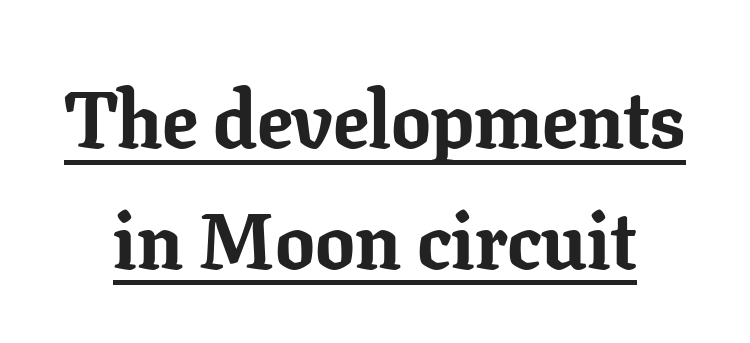
Standard letterfit; no display-style spreading of the glyphs. Check the space under the baseline: a stroke is drawn there. The line-height multiplier appears to be the usual default. This sample uses a serif face. Strong, thick strokes mark this as bold type.
